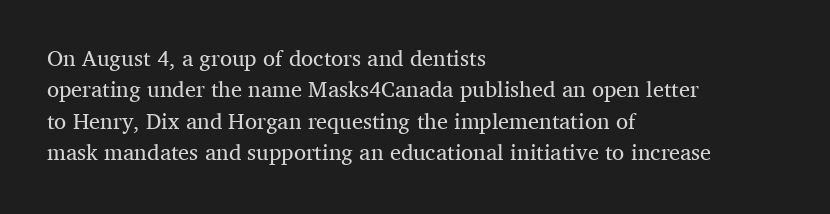
Q: Is the text bold? A: No.
Q: Is the text italic (slanted)? A: No, it is upright.
Q: Is the text underlined? A: No.
Q: How is the paragraph aligned? A: Left-aligned.
Q: Is the spacing between letters normal or unusually wide? A: Normal.
Q: Is the spacing between lines tight, normal or loose? A: Normal.
